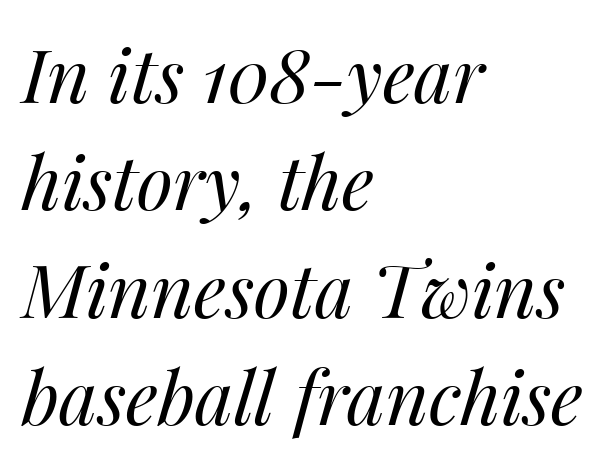
Q: Is the text bold? A: No.
Q: Is the text italic (slanted)? A: Yes, it leans right by about 14 degrees.
Q: Is the text underlined? A: No.
Q: How is the paragraph aligned? A: Left-aligned.
Q: Is the spacing between letters normal or unusually wide? A: Normal.
Q: Is the spacing between lines tight, normal or loose? A: Normal.
Q: Width (condensed, normal, or wide)? A: Normal.
Q: Stroke contrast? A: Medium.
Q: x-height? A: Medium.
Q: Monospaced? A: No.
